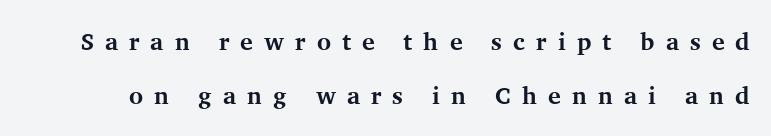
Q: Is the text bold? A: Yes.
Q: Is the text italic (slanted)? A: No, it is upright.
Q: Is the text underlined? A: No.
Q: Is the spacing between letters normal or unusually wide? A: Unusually wide.
Q: Is the spacing between lines tight, normal or loose? A: Loose.
